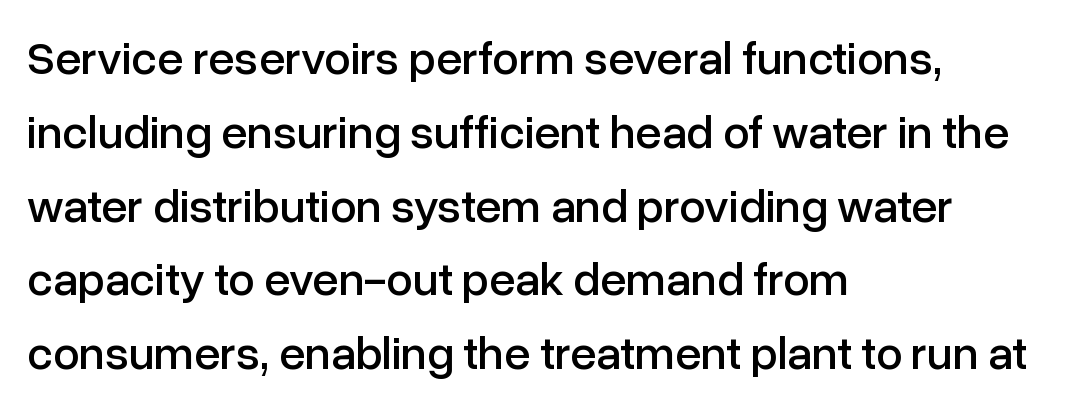
{"serif": "no", "italic": "no", "width": "normal", "stroke_contrast": "low", "x_height": "medium", "monospaced": "no", "underline": "no", "align": "left", "line_spacing": "normal", "line_spacing_ratio": 1.57, "letter_spacing": "normal", "letter_spacing_em": 0.0, "glyph_px": 47}
